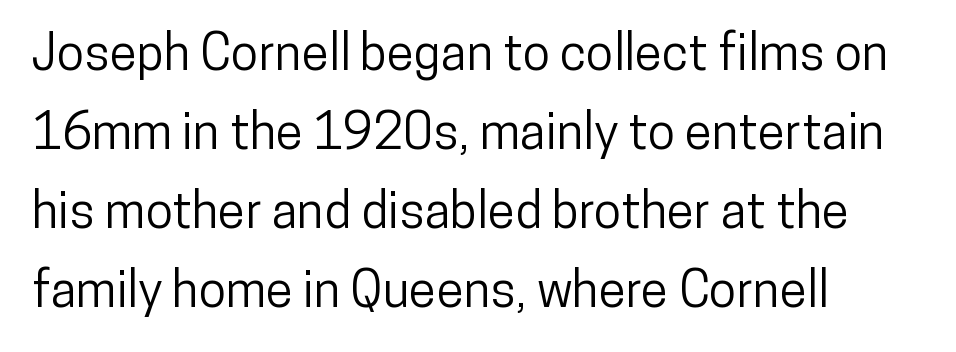
The line-height multiplier appears to be the usual default. Posture: vertical. Nothing sits at the stroke ends, so this counts as sans-serif. The letterforms sit shoulder to shoulder at normal distance.
